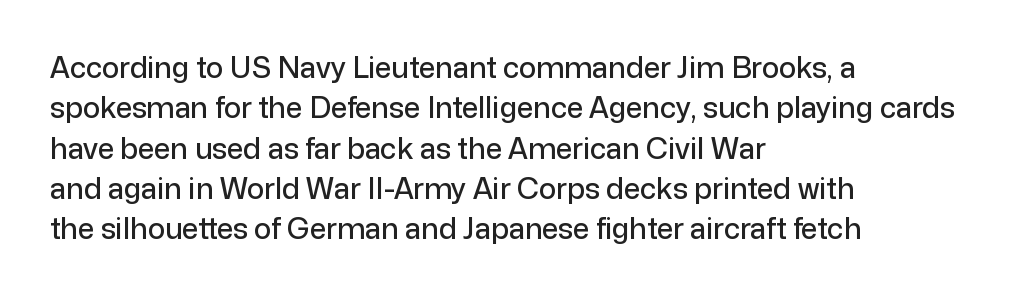
Q: Is the text italic (slanted)? A: No, it is upright.
Q: Is the typeface a serif or a sans-serif typeface? A: Sans-serif.
Q: Is the text underlined? A: No.
Q: How is the paragraph aligned? A: Left-aligned.
Q: Is the spacing between letters normal or unusually wide? A: Normal.
Q: Is the spacing between lines tight, normal or loose? A: Normal.
Q: Width (condensed, normal, or wide)? A: Normal.
Q: Stroke contrast? A: Low.
Q: x-height? A: Medium.
Q: Monospaced? A: No.
